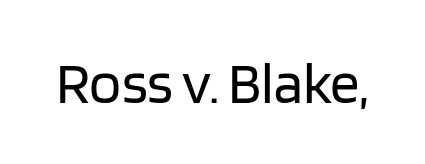
{"serif": "no", "italic": "no", "bold": "no", "weight": "regular", "width": "normal", "stroke_contrast": "low", "x_height": "large", "monospaced": "no", "underline": "no", "letter_spacing": "normal", "letter_spacing_em": 0.0, "glyph_px": 59}
